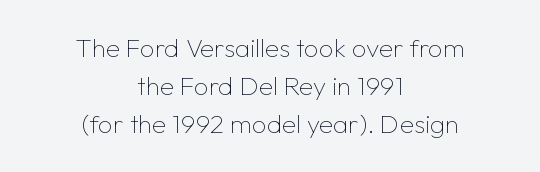
Vertical stems look standard width or narrower in stroke. Evenly set lines give the paragraph a standard silhouette. This rendering uses center alignment, leaving both contours irregular but symmetric. Do the letters lean? They stand straight. Does extra space separate the letters? No, they use regular spacing.
